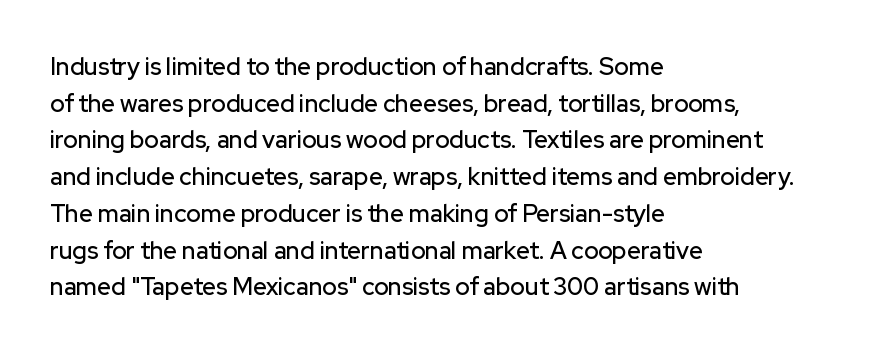
The image shows 24 px text type, upright; set left-aligned, normal line spacing (1.53x), normal letter spacing, not underlined.
